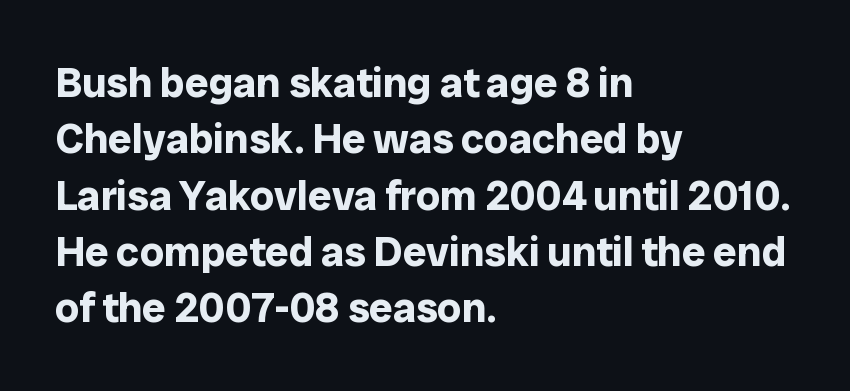
The designer left line spacing at the default. Emphasis by weight is at full strength: bold. The gap between lines stays unmarked. The characters display no serif detailing; their extremities are plain.
